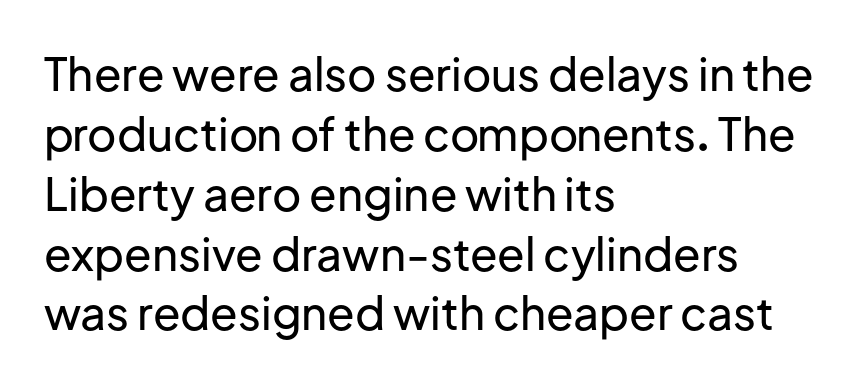
The image shows 45 px sans-serif type, upright; set left-aligned, normal line spacing (1.33x), normal letter spacing, not underlined; low stroke contrast and a medium x-height.
